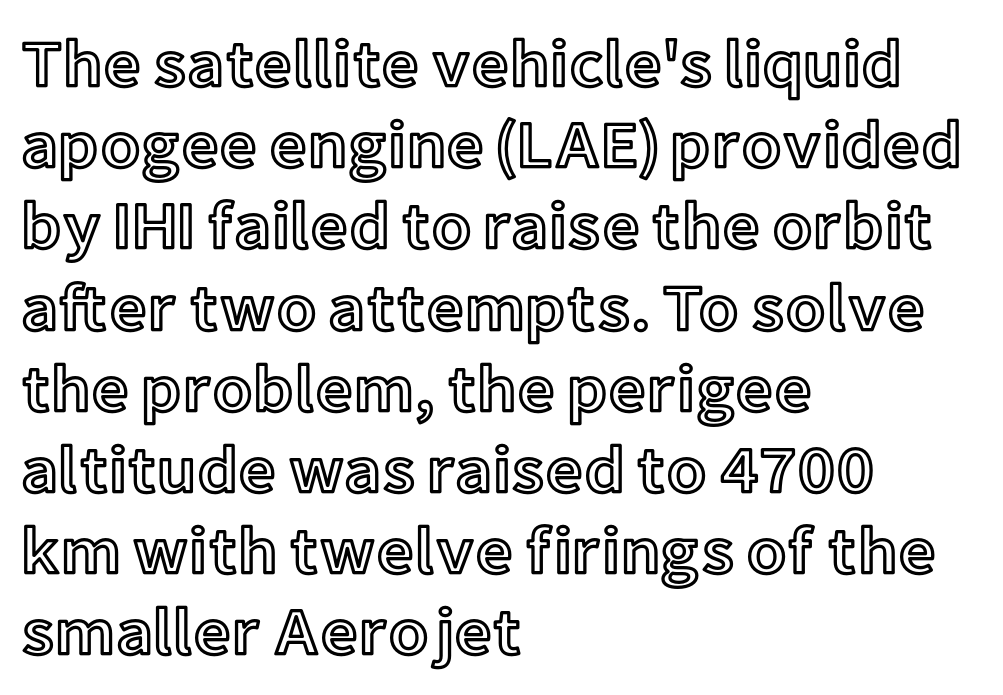
{"italic": "no", "width": "normal", "x_height": "medium", "monospaced": "no", "underline": "no", "align": "left", "line_spacing_ratio": 1.23, "letter_spacing": "normal", "letter_spacing_em": 0.0, "glyph_px": 66}
